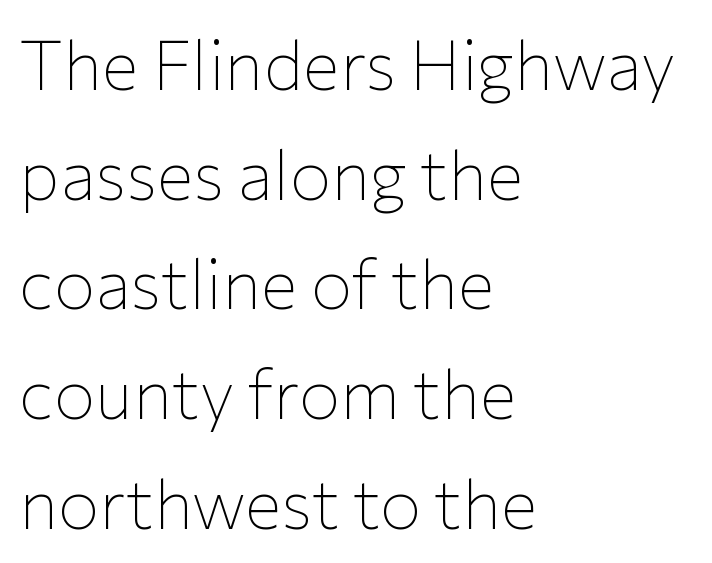
The specimen reads as upright at a glance. Here the glyphs are tracked normally, forming tight word shapes. Letters have the restrained weight of plain body copy at most. Quick note: underline off.
